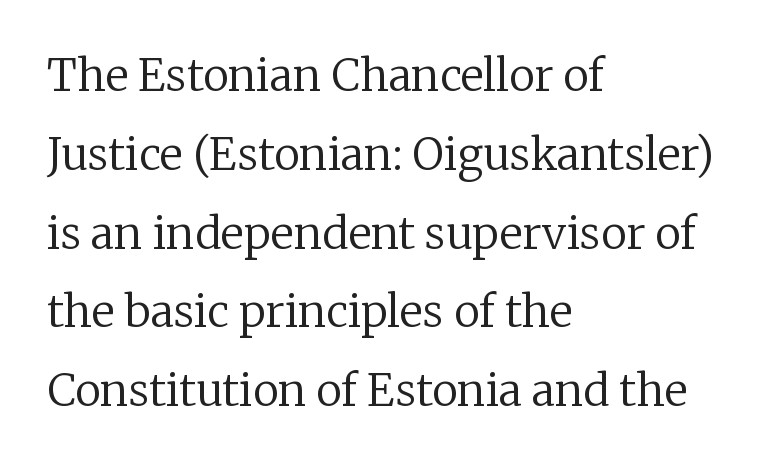
{"serif": "yes", "italic": "no", "bold": "no", "weight": "regular", "width": "normal", "stroke_contrast": "low", "x_height": "medium", "monospaced": "no", "underline": "no", "align": "left", "line_spacing_ratio": 1.79, "letter_spacing": "normal", "letter_spacing_em": 0.0, "glyph_px": 44}
